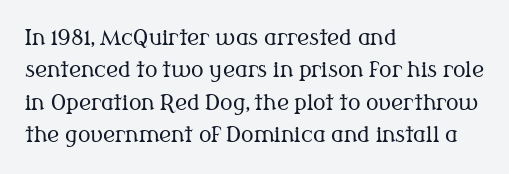
{"italic": "no", "bold": "no", "underline": "no", "align": "left", "line_spacing": "normal", "line_spacing_ratio": 1.54, "letter_spacing": "normal", "letter_spacing_em": 0.0, "glyph_px": 21}
